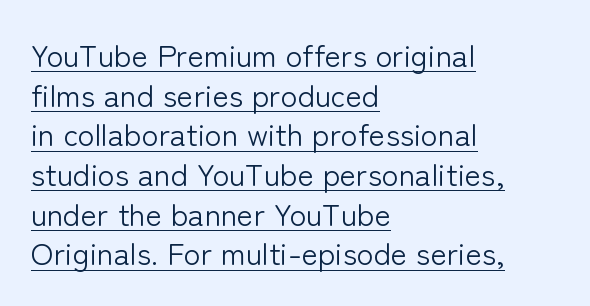
{"serif": "no", "italic": "no", "bold": "no", "weight": "light", "width": "normal", "stroke_contrast": "low", "x_height": "medium", "monospaced": "no", "underline": "yes", "align": "left", "line_spacing": "normal", "line_spacing_ratio": 1.28, "letter_spacing": "normal", "letter_spacing_em": 0.0, "glyph_px": 31}
